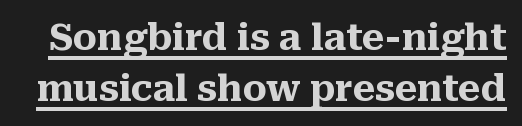
Q: Is the text bold? A: Yes.
Q: Is the text italic (slanted)? A: No, it is upright.
Q: Is the typeface a serif or a sans-serif typeface? A: Serif.
Q: Is the text underlined? A: Yes.
Q: Is the spacing between letters normal or unusually wide? A: Normal.
Q: Is the spacing between lines tight, normal or loose? A: Normal.
Q: Width (condensed, normal, or wide)? A: Normal.
Q: Stroke contrast? A: Medium.
Q: x-height? A: Medium.
Q: Monospaced? A: No.
